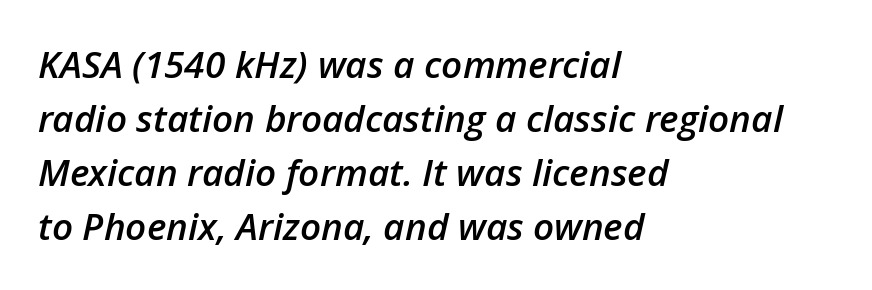
This sample has the flowing, uneven cadence of proportional lettering. Compared with an ordinary text face, these strokes are moderately heavier — a semibold. Caption: multi-line text, flush left, ragged right. The strip under each line holds only bare page. Characters are canted at an angle relative to the baseline's perpendicular. Vertically, the passage feels balanced, rows spaced as you'd expect.
